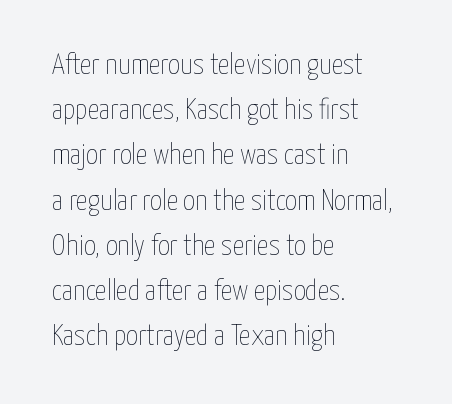
Q: Is the text bold? A: No.
Q: Is the text italic (slanted)? A: No, it is upright.
Q: Is the text underlined? A: No.
Q: How is the paragraph aligned? A: Left-aligned.
Q: Is the spacing between letters normal or unusually wide? A: Normal.
Q: Is the spacing between lines tight, normal or loose? A: Normal.
Q: Width (condensed, normal, or wide)? A: Condensed.
Q: Stroke contrast? A: Low.
Q: x-height? A: Medium.
Q: Monospaced? A: No.
